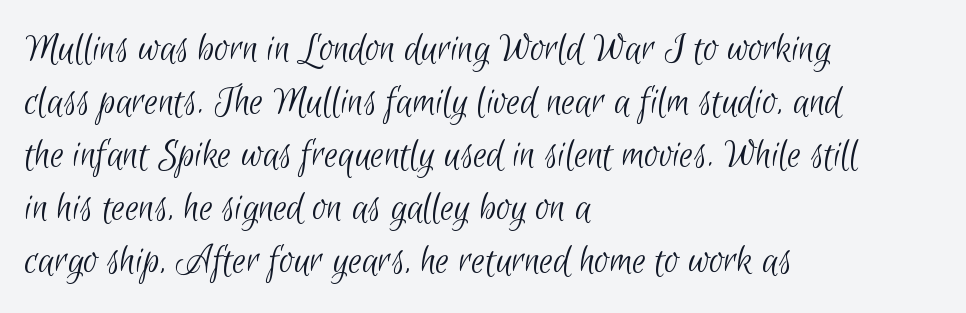
Q: Is the text bold? A: No.
Q: Is the typeface a serif or a sans-serif typeface? A: Sans-serif.
Q: Is the text underlined? A: No.
Q: How is the paragraph aligned? A: Left-aligned.
Q: Is the spacing between letters normal or unusually wide? A: Normal.
Q: Width (condensed, normal, or wide)? A: Condensed.
Q: Stroke contrast? A: Low.
Q: x-height? A: Small.
Q: Monospaced? A: No.
